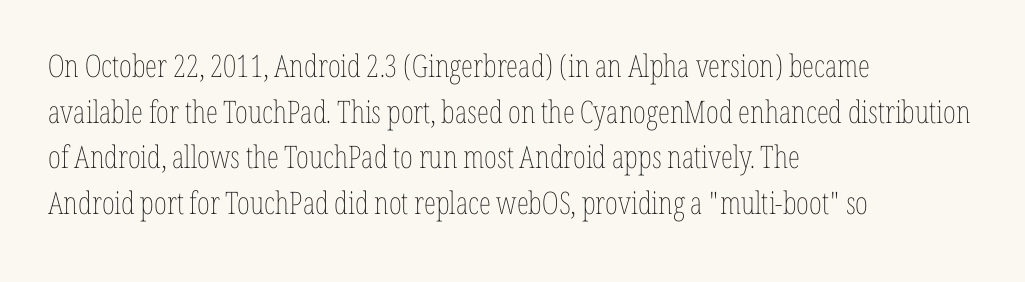
Q: Is the text bold? A: No.
Q: Is the text italic (slanted)? A: No, it is upright.
Q: Is the text underlined? A: No.
Q: How is the paragraph aligned? A: Left-aligned.
Q: Is the spacing between letters normal or unusually wide? A: Normal.
Q: Is the spacing between lines tight, normal or loose? A: Normal.
Q: Width (condensed, normal, or wide)? A: Condensed.
Q: Stroke contrast? A: Low.
Q: x-height? A: Medium.
Q: Monospaced? A: No.
